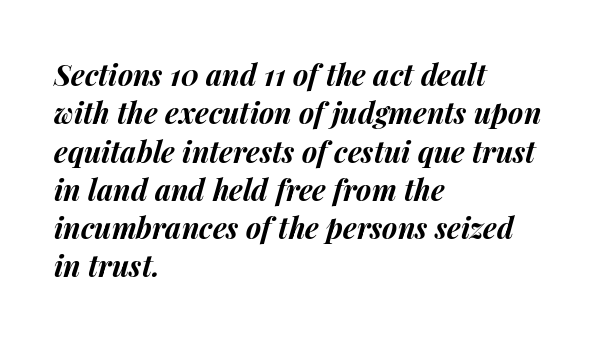
{"italic": "yes", "lean": "right", "slant_degrees": 14, "bold": "yes", "weight": "bold", "width": "normal", "stroke_contrast": "medium", "x_height": "medium", "monospaced": "no", "underline": "no", "align": "left", "line_spacing": "normal", "line_spacing_ratio": 1.32, "letter_spacing": "normal", "letter_spacing_em": 0.0, "glyph_px": 29}
